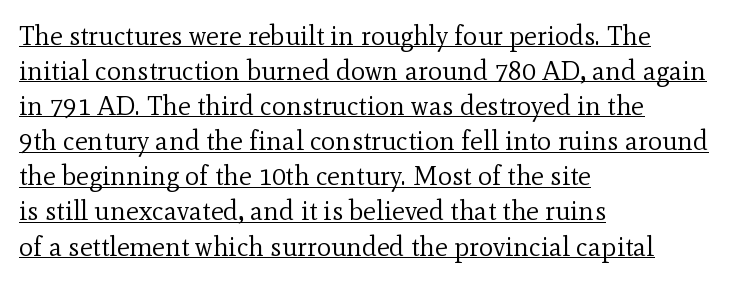
The image shows 27 px text type, upright; set left-aligned, normal line spacing (1.3x), normal letter spacing, underlined.
